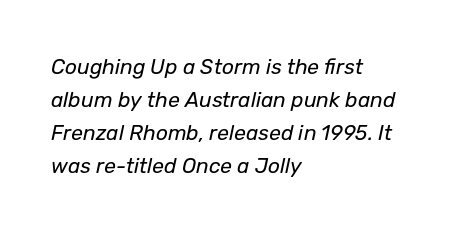
The image shows 21 px text type, italic (leaning right); set left-aligned, normal line spacing (1.57x), normal letter spacing, not underlined.
